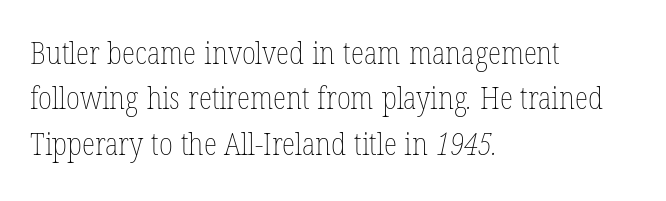
The image shows 31 px thin, condensed type; set left-aligned, normal line spacing (1.46x), normal letter spacing, not underlined; low stroke contrast and a medium x-height.
